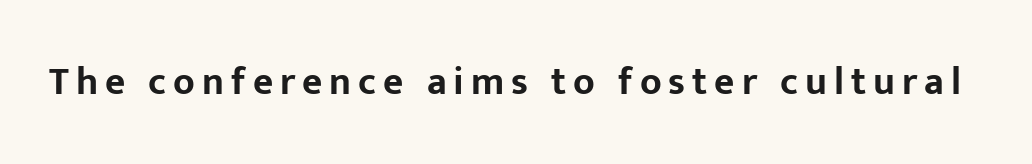
Q: Is the text bold? A: Yes.
Q: Is the text italic (slanted)? A: No, it is upright.
Q: Is the typeface a serif or a sans-serif typeface? A: Sans-serif.
Q: Is the text underlined? A: No.
Q: Width (condensed, normal, or wide)? A: Normal.
Q: Stroke contrast? A: Low.
Q: x-height? A: Medium.
Q: Monospaced? A: No.
